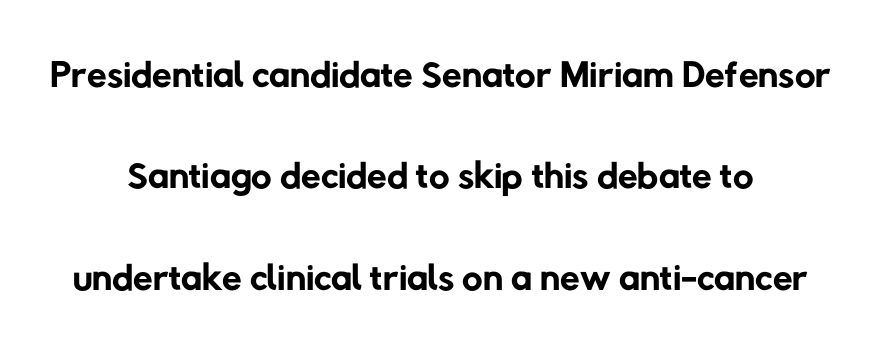
Descender tails drop into unmarked territory. The tracking reads as untouched default to a designer's eye. The passage shown is typeset with a sans-serif family. Spacing verdict: proportional, widths tailored to each character. Stems and bowls with no extra thickness — not bold. Visually the block forms a symmetrical silhouette, jagged on both flanks.
